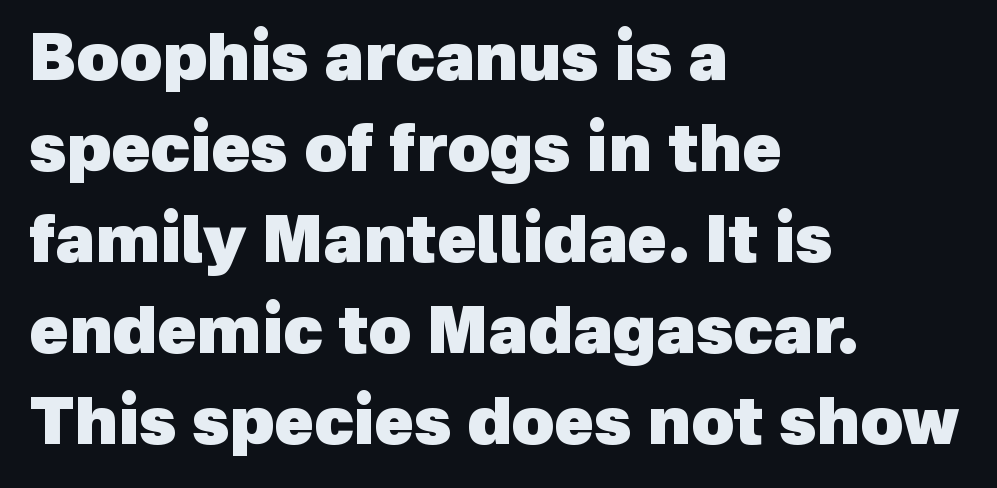
Q: Is the text bold? A: Yes.
Q: Is the typeface a serif or a sans-serif typeface? A: Sans-serif.
Q: Is the text underlined? A: No.
Q: How is the paragraph aligned? A: Left-aligned.
Q: Is the spacing between letters normal or unusually wide? A: Normal.
Q: Is the spacing between lines tight, normal or loose? A: Normal.
Q: Width (condensed, normal, or wide)? A: Normal.
Q: x-height? A: Medium.
Q: Monospaced? A: No.
